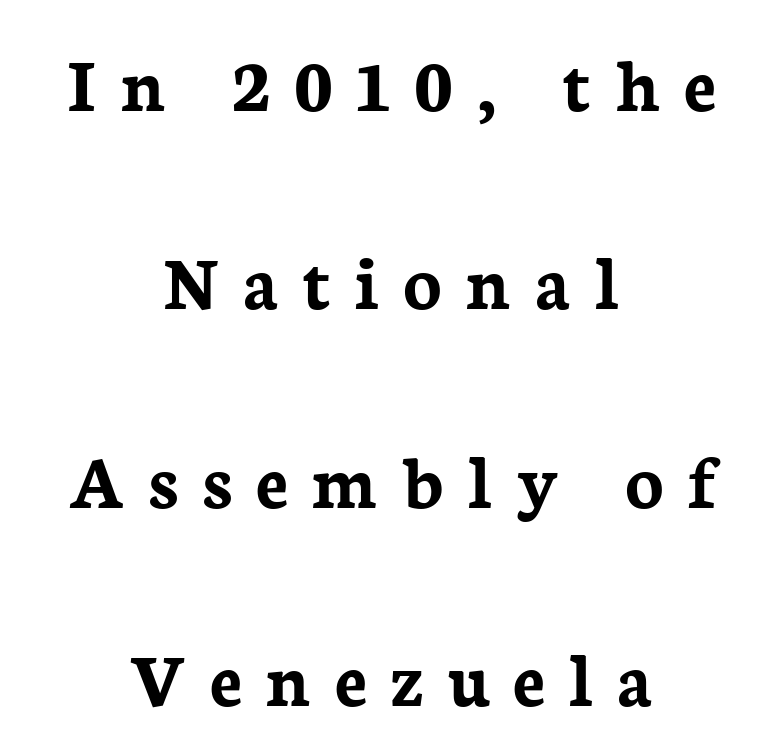
Letter spacing: wide. The paragraph shown floats in the horizontal middle. Any mark beneath the type? The region is blank. The line-height multiplier appears high, well above default. The sample has been set heavy, in full bold.
